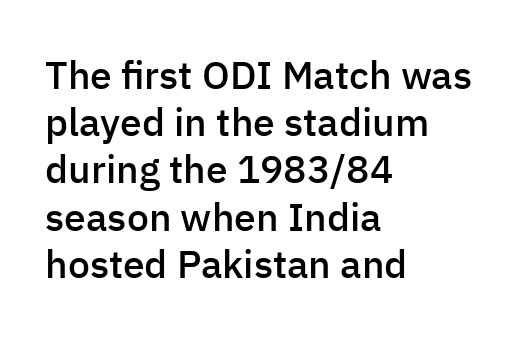
The image shows 39 px semibold sans-serif type, upright; set left-aligned, line spacing 1.21x, normal letter spacing, not underlined; low stroke contrast and a medium x-height.
